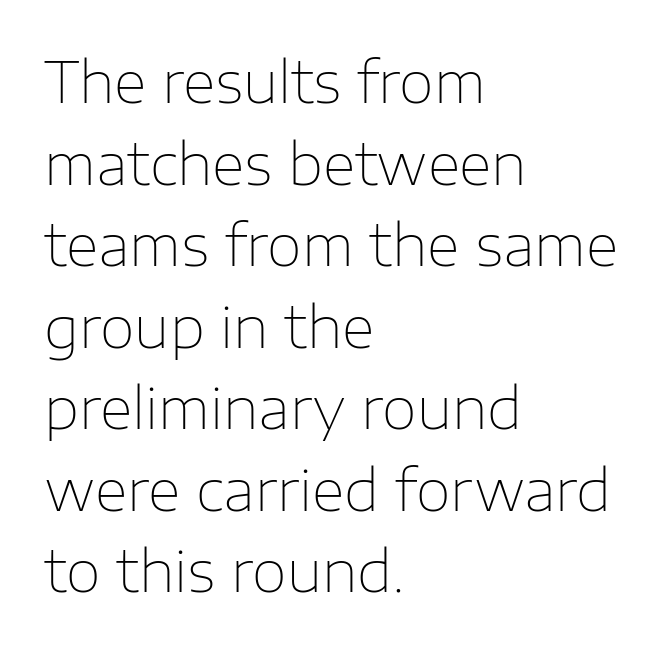
The face used here is proportionally spaced, like ordinary book or web type. The rows are spaced the way most documents space them. In terms of letterspacing, this is plain default setting. The letters look calm and open, with moderate or lighter stems. Casual observation: everything's shoved over to the left.
